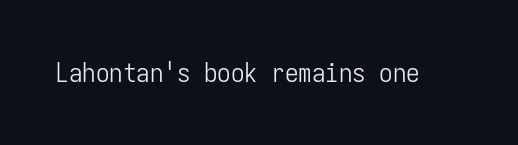
Has an underline been added? It has not. The type is set solid horizontally, with unmodified tracking. The characters are drawn with everyday or finer stroke widths. Every character sits straight up, as roman type does.
